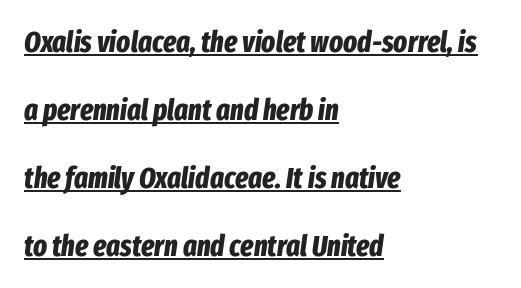
The line texture is even and compact thanks to regular tracking. Does a line run under the words? Yes, clearly. Yep, that's italic — everything's leaning. Horizontally, the lines are justified to the leading edge only. As a designer I'd log this as weight 700, bold.
